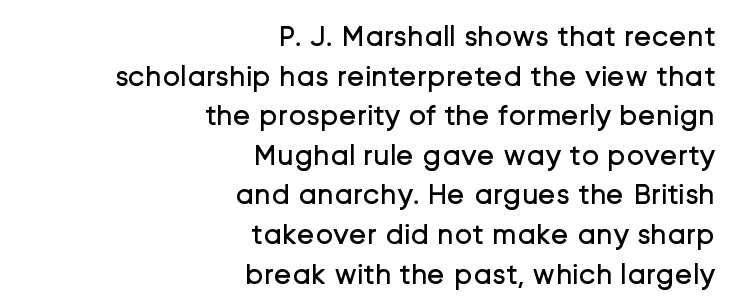
Q: Is the text bold? A: No.
Q: Is the text italic (slanted)? A: No, it is upright.
Q: Is the typeface a serif or a sans-serif typeface? A: Sans-serif.
Q: Is the text underlined? A: No.
Q: How is the paragraph aligned? A: Right-aligned.
Q: Is the spacing between letters normal or unusually wide? A: Normal.
Q: Is the spacing between lines tight, normal or loose? A: Normal.
Q: Width (condensed, normal, or wide)? A: Normal.
Q: Stroke contrast? A: Low.
Q: x-height? A: Medium.
Q: Monospaced? A: No.
